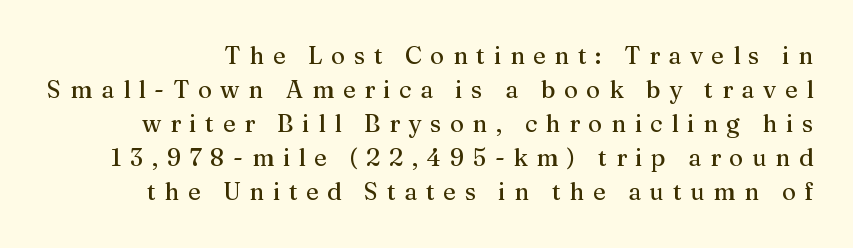
Ascenders rise straight up at ninety degrees. The passage shown stacks its lines at a standard gap. What stands out about the letter spacing? Its width — letters are far apart. A clean baseline with only descenders dipping below it.
